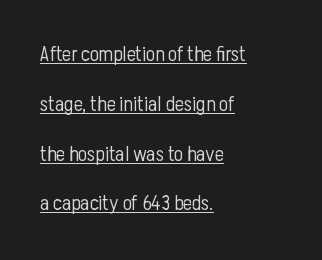
Where is the straight margin? On the left. Tall strokes in this sample are plumb rather than angled. Underlined type. Is there much room between lines? Yes — plenty of vertical air separates them.
